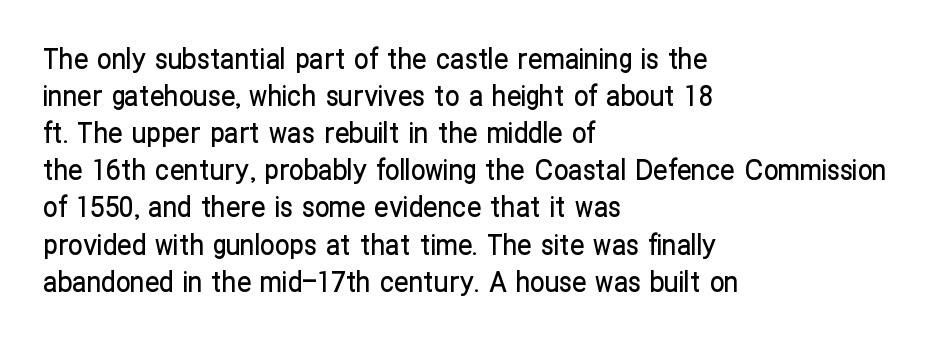
Q: Is the text italic (slanted)? A: No, it is upright.
Q: Is the typeface a serif or a sans-serif typeface? A: Sans-serif.
Q: Is the text underlined? A: No.
Q: How is the paragraph aligned? A: Left-aligned.
Q: Is the spacing between letters normal or unusually wide? A: Normal.
Q: Is the spacing between lines tight, normal or loose? A: Normal.
Q: Width (condensed, normal, or wide)? A: Condensed.
Q: Stroke contrast? A: Low.
Q: x-height? A: Medium.
Q: Monospaced? A: No.
